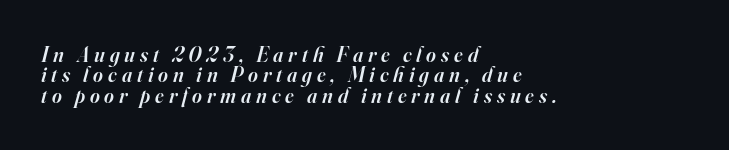
Q: Is the text bold? A: Semi-bold.
Q: Is the text italic (slanted)? A: Yes, it leans right by about 16 degrees.
Q: Is the text underlined? A: No.
Q: How is the paragraph aligned? A: Left-aligned.
Q: Is the spacing between letters normal or unusually wide? A: Unusually wide.
Q: Is the spacing between lines tight, normal or loose? A: Tight.
